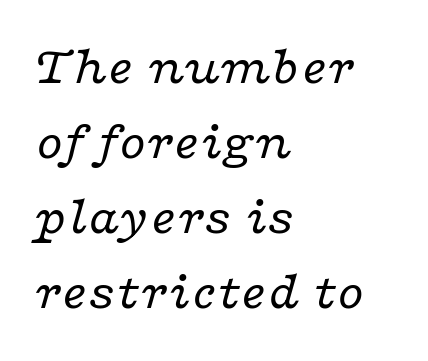
Q: Is the text bold? A: No.
Q: Is the text italic (slanted)? A: Yes, it leans right by about 16 degrees.
Q: Is the typeface a serif or a sans-serif typeface? A: Serif.
Q: Is the text underlined? A: No.
Q: How is the paragraph aligned? A: Left-aligned.
Q: Is the spacing between letters normal or unusually wide? A: Normal.
Q: Is the spacing between lines tight, normal or loose? A: Normal.
Q: Width (condensed, normal, or wide)? A: Wide.
Q: Stroke contrast? A: Low.
Q: x-height? A: Medium.
Q: Monospaced? A: No.
